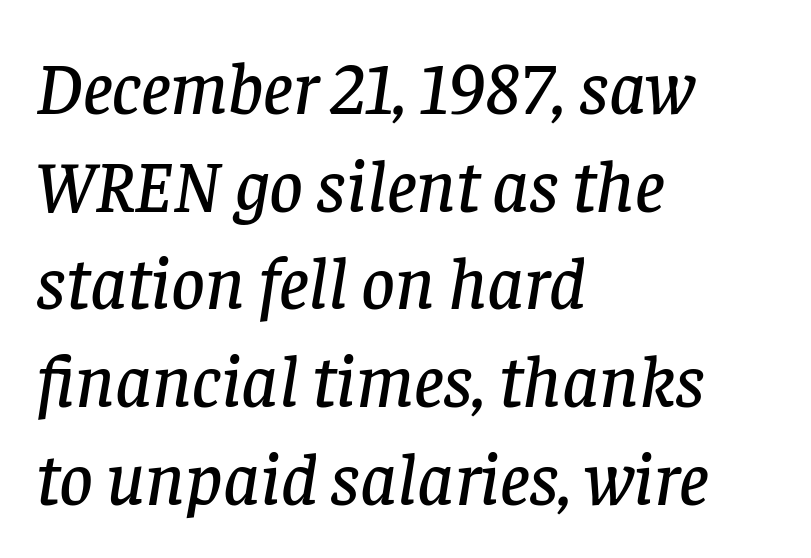
If you drew a ruler down the left edge, every line would touch it. Anything drawn beneath the words? Only blank space. The face used here is seriffed, in the tradition of book romans. In terms of letterspacing, this is plain default setting. If you measured baseline to baseline, you'd find a middling distance.
